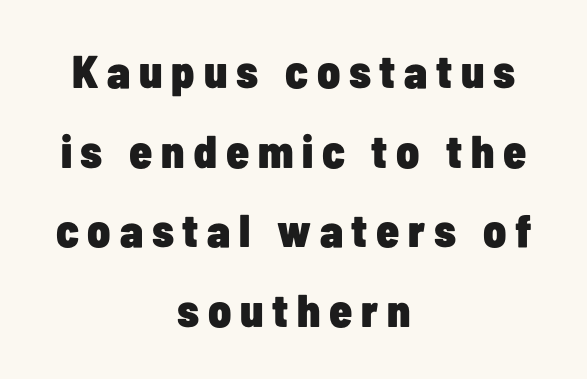
The lines in this sample share a center point and differ in where they start and stop. The zone under the glyphs is completely vacant. Do the characters align in a grid? No, the font is proportional. These lines are composed in type without serifs. No italicization has been applied; the sample stays upright.
